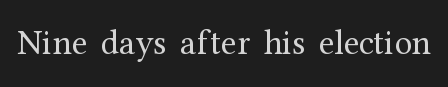
The image shows 35 px regular-weight serif type, upright; set normal letter spacing, not underlined; medium stroke contrast and a medium x-height.
